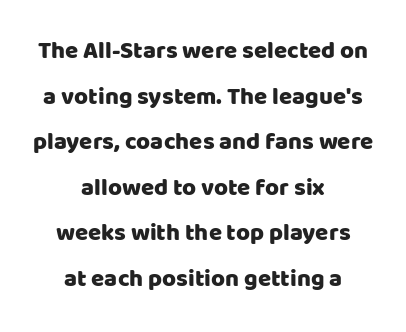
Q: Is the text italic (slanted)? A: No, it is upright.
Q: Is the text underlined? A: No.
Q: How is the paragraph aligned? A: Centered.
Q: Is the spacing between letters normal or unusually wide? A: Normal.
Q: Is the spacing between lines tight, normal or loose? A: Loose.
